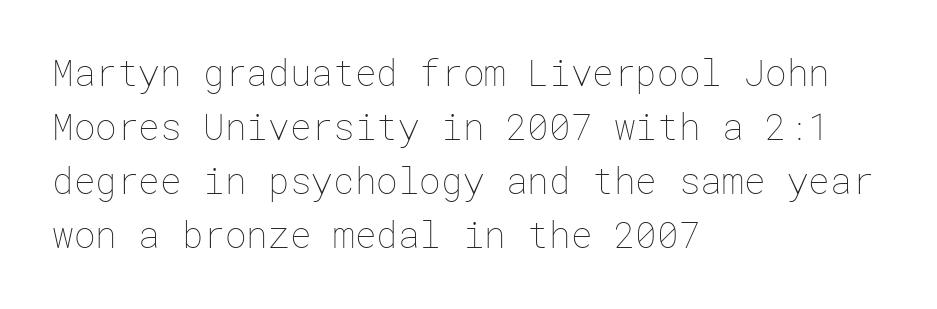
The image shows 36 px thin type, upright; set left-aligned, normal line spacing (1.5x), normal letter spacing, not underlined; low stroke contrast and a medium x-height.
